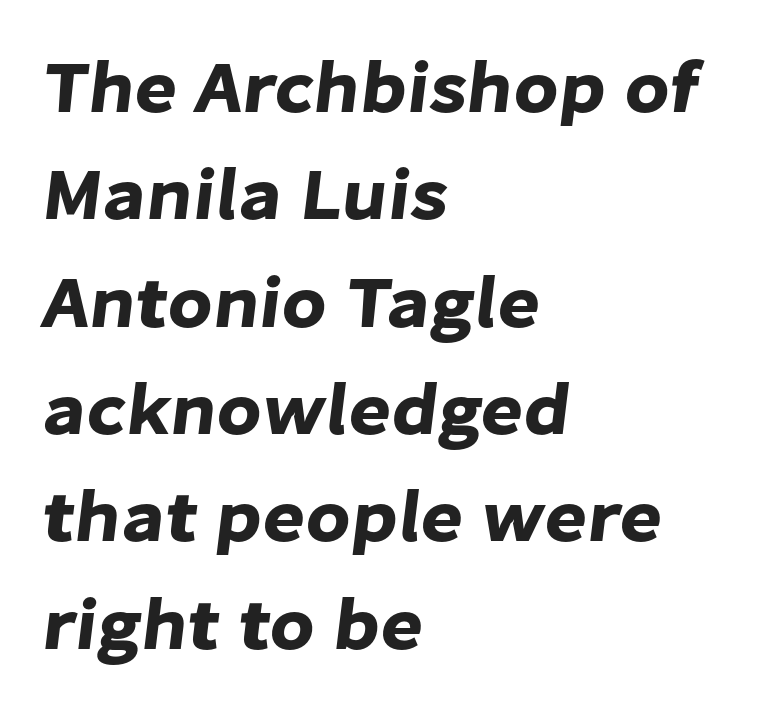
Q: Is the typeface a serif or a sans-serif typeface? A: Sans-serif.
Q: Is the text underlined? A: No.
Q: How is the paragraph aligned? A: Left-aligned.
Q: Is the spacing between letters normal or unusually wide? A: Normal.
Q: Is the spacing between lines tight, normal or loose? A: Normal.
Q: Width (condensed, normal, or wide)? A: Normal.
Q: Stroke contrast? A: Low.
Q: x-height? A: Medium.
Q: Monospaced? A: No.
